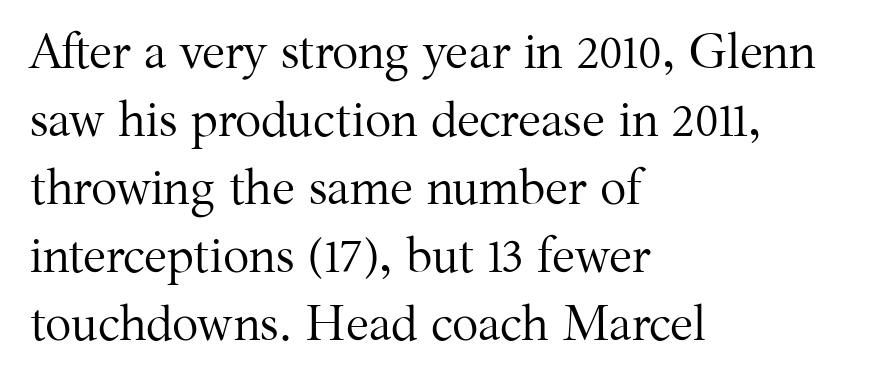
Q: Is the text bold? A: No.
Q: Is the text italic (slanted)? A: No, it is upright.
Q: Is the typeface a serif or a sans-serif typeface? A: Serif.
Q: Is the text underlined? A: No.
Q: How is the paragraph aligned? A: Left-aligned.
Q: Is the spacing between letters normal or unusually wide? A: Normal.
Q: Is the spacing between lines tight, normal or loose? A: Normal.
Q: Width (condensed, normal, or wide)? A: Normal.
Q: Stroke contrast? A: Medium.
Q: x-height? A: Medium.
Q: Monospaced? A: No.
